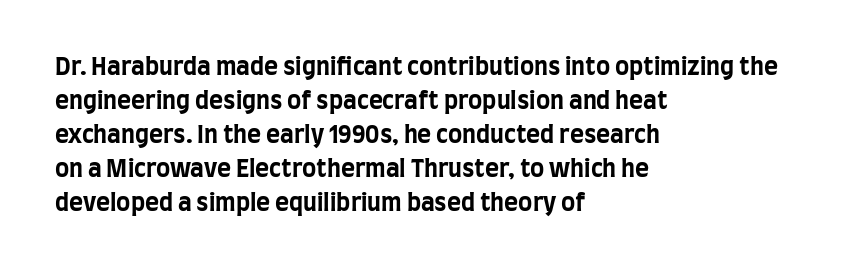
Q: Is the text bold? A: Yes.
Q: Is the text italic (slanted)? A: No, it is upright.
Q: Is the text underlined? A: No.
Q: How is the paragraph aligned? A: Left-aligned.
Q: Is the spacing between letters normal or unusually wide? A: Normal.
Q: Is the spacing between lines tight, normal or loose? A: Normal.
